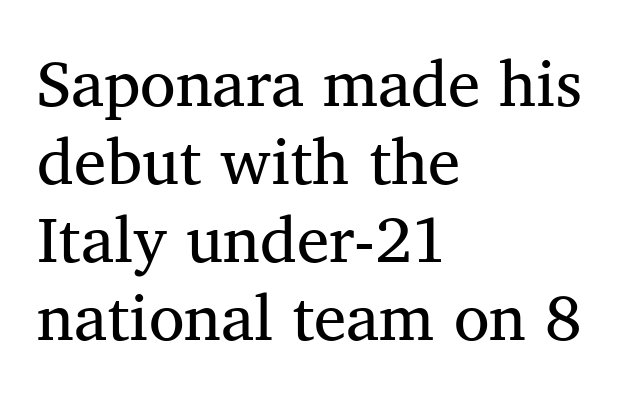
{"serif": "yes", "italic": "no", "bold": "no", "weight": "regular", "width": "normal", "stroke_contrast": "medium", "x_height": "medium", "monospaced": "no", "underline": "no", "align": "left", "line_spacing_ratio": 1.2, "letter_spacing": "normal", "letter_spacing_em": 0.0, "glyph_px": 65}
